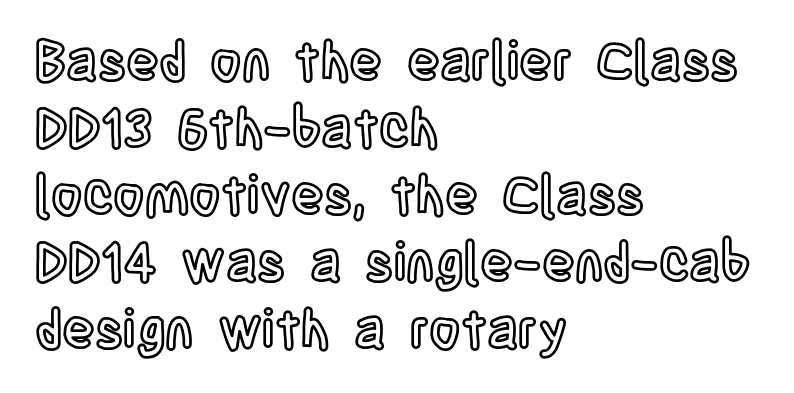
Nope, not italic — everything's standing straight. The compositor pushed each line to the left boundary. The letters advance in unequal steps, a hallmark of proportional type. Bare-footed words on every line. The face used here is rendered with its standard letterfit.
